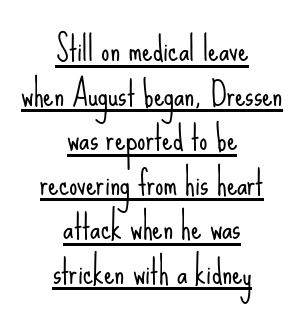
No letter is thick-stroked: the sample isn't bold. These lines were composed using upright roman letters. The paragraph has two soft edges and a firm central axis. This rendering leaves character spacing at its baseline value. The rendering uses a moderate line-height, typical for paragraphs. You could not count columns in this text — the font is proportionally spaced.
